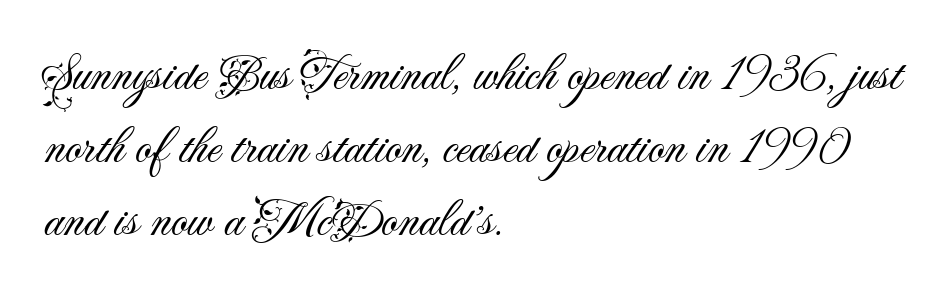
{"serif": "no", "bold": "no", "weight": "light", "width": "normal", "stroke_contrast": "medium", "x_height": "small", "monospaced": "no", "underline": "no", "align": "left", "line_spacing": "normal", "line_spacing_ratio": 1.43, "letter_spacing": "normal", "letter_spacing_em": 0.0, "glyph_px": 51}
